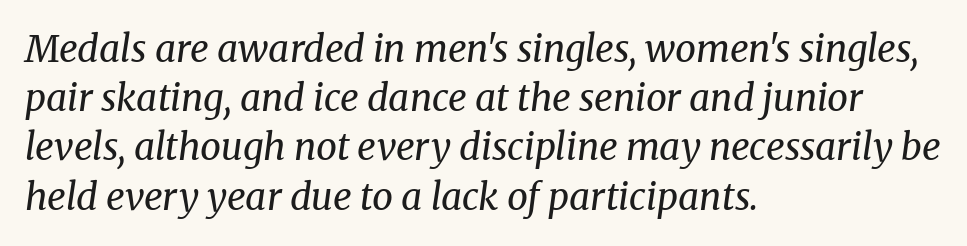
Q: Is the text bold? A: No.
Q: Is the text italic (slanted)? A: Yes, it leans right by about 8 degrees.
Q: Is the typeface a serif or a sans-serif typeface? A: Serif.
Q: Is the text underlined? A: No.
Q: How is the paragraph aligned? A: Left-aligned.
Q: Is the spacing between letters normal or unusually wide? A: Normal.
Q: Is the spacing between lines tight, normal or loose? A: Normal.
Q: Width (condensed, normal, or wide)? A: Normal.
Q: Stroke contrast? A: Medium.
Q: x-height? A: Medium.
Q: Monospaced? A: No.
